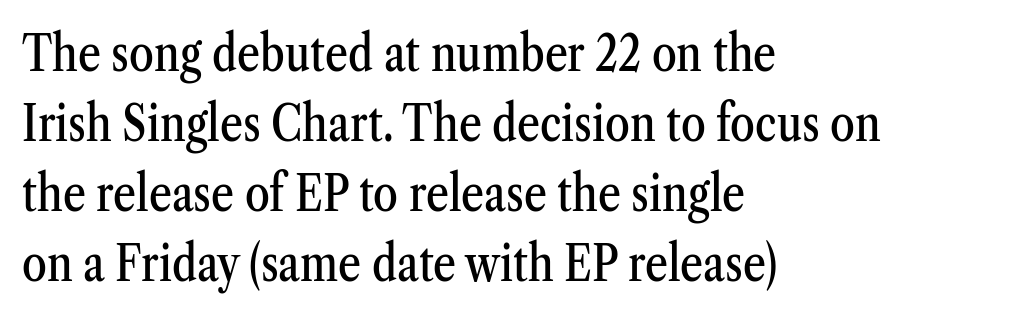
{"serif": "yes", "italic": "no", "width": "condensed", "stroke_contrast": "medium", "x_height": "medium", "monospaced": "no", "underline": "no", "align": "left", "line_spacing": "normal", "line_spacing_ratio": 1.4, "letter_spacing": "normal", "letter_spacing_em": 0.0, "glyph_px": 50}
